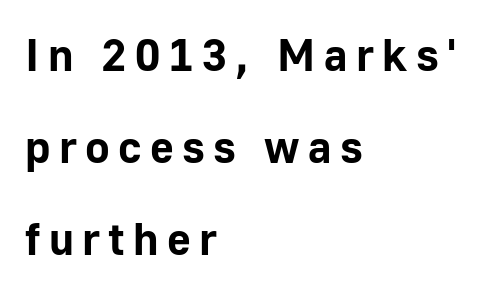
Q: Is the text bold? A: Yes.
Q: Is the text italic (slanted)? A: No, it is upright.
Q: Is the typeface a serif or a sans-serif typeface? A: Sans-serif.
Q: Is the text underlined? A: No.
Q: How is the paragraph aligned? A: Left-aligned.
Q: Is the spacing between lines tight, normal or loose? A: Loose.
Q: Width (condensed, normal, or wide)? A: Normal.
Q: Stroke contrast? A: Low.
Q: x-height? A: Medium.
Q: Monospaced? A: No.
